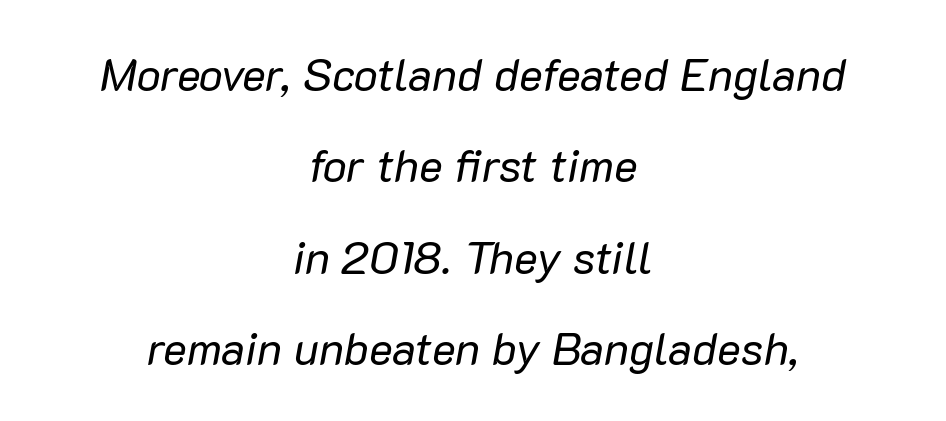
The image shows 45 px regular-weight type, italic (leaning right); set centered, loose line spacing (2.03x), normal letter spacing, not underlined; low stroke contrast and a medium x-height.
